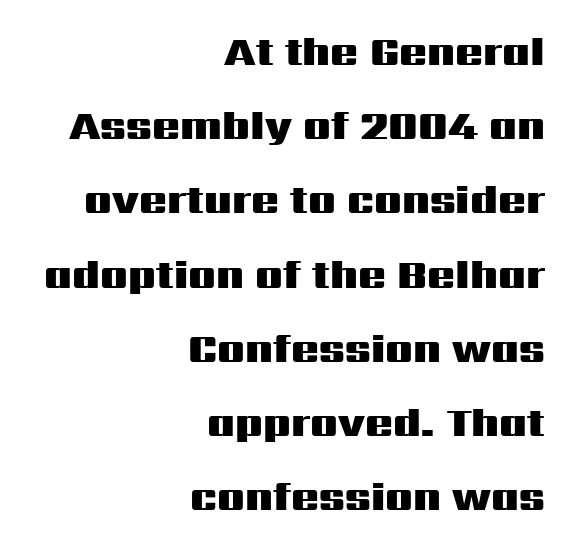
Q: Is the text bold? A: Yes.
Q: Is the text italic (slanted)? A: No, it is upright.
Q: Is the typeface a serif or a sans-serif typeface? A: Sans-serif.
Q: Is the text underlined? A: No.
Q: How is the paragraph aligned? A: Right-aligned.
Q: Is the spacing between letters normal or unusually wide? A: Normal.
Q: Width (condensed, normal, or wide)? A: Wide.
Q: Stroke contrast? A: Medium.
Q: x-height? A: Medium.
Q: Monospaced? A: No.
